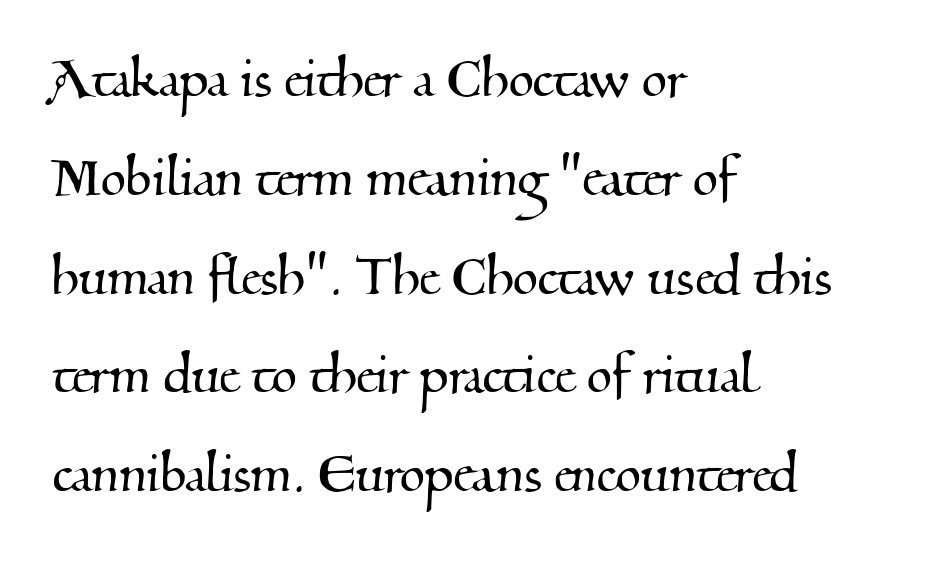
{"serif": "yes", "width": "normal", "stroke_contrast": "medium", "x_height": "small", "monospaced": "no", "underline": "no", "align": "left", "line_spacing": "normal", "line_spacing_ratio": 1.52, "letter_spacing": "normal", "letter_spacing_em": 0.0, "glyph_px": 65}
